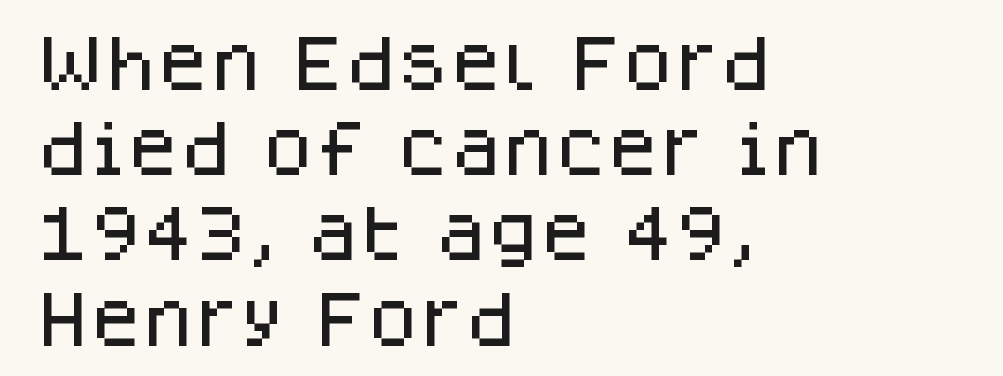
Q: Is the text italic (slanted)? A: No, it is upright.
Q: Is the typeface a serif or a sans-serif typeface? A: Sans-serif.
Q: Is the text underlined? A: No.
Q: How is the paragraph aligned? A: Left-aligned.
Q: Is the spacing between letters normal or unusually wide? A: Normal.
Q: Is the spacing between lines tight, normal or loose? A: Normal.
Q: Width (condensed, normal, or wide)? A: Normal.
Q: Stroke contrast? A: Low.
Q: x-height? A: Large.
Q: Monospaced? A: No.
